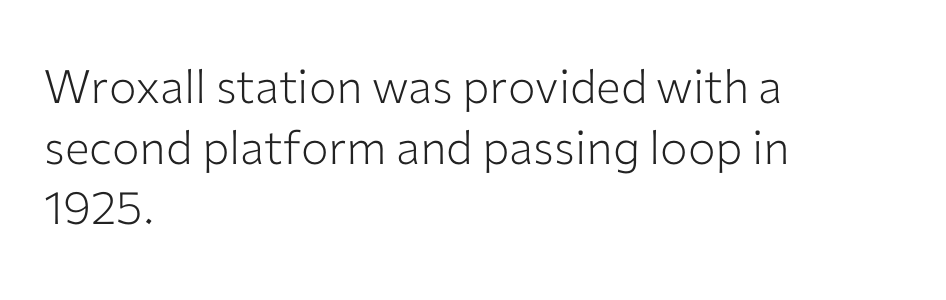
Q: Is the text bold? A: No.
Q: Is the text italic (slanted)? A: No, it is upright.
Q: Is the typeface a serif or a sans-serif typeface? A: Sans-serif.
Q: Is the text underlined? A: No.
Q: How is the paragraph aligned? A: Left-aligned.
Q: Is the spacing between letters normal or unusually wide? A: Normal.
Q: Is the spacing between lines tight, normal or loose? A: Normal.
Q: Width (condensed, normal, or wide)? A: Normal.
Q: Stroke contrast? A: Low.
Q: x-height? A: Medium.
Q: Monospaced? A: No.
